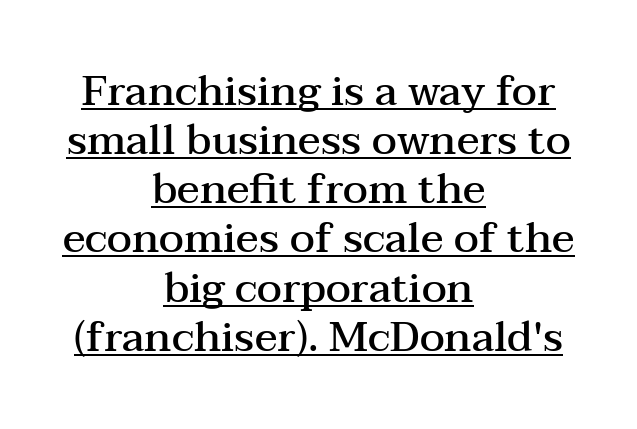
Q: Is the text bold? A: Semi-bold.
Q: Is the text italic (slanted)? A: No, it is upright.
Q: Is the typeface a serif or a sans-serif typeface? A: Serif.
Q: Is the text underlined? A: Yes.
Q: How is the paragraph aligned? A: Centered.
Q: Is the spacing between letters normal or unusually wide? A: Normal.
Q: Width (condensed, normal, or wide)? A: Wide.
Q: Stroke contrast? A: Medium.
Q: x-height? A: Medium.
Q: Monospaced? A: No.
